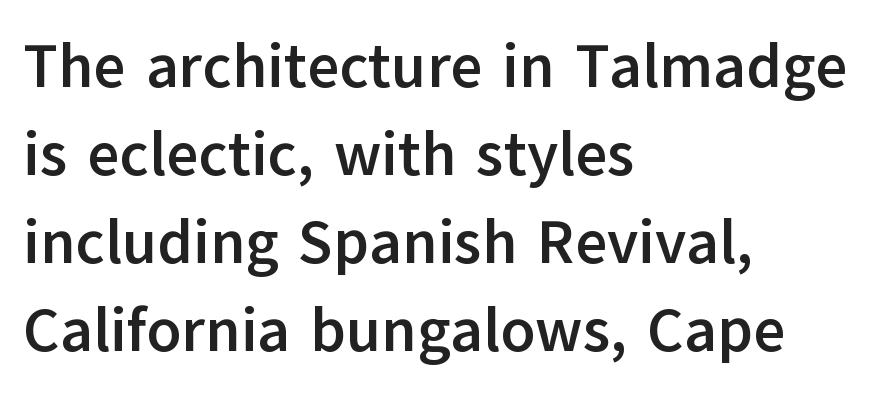
{"serif": "no", "italic": "no", "bold": "yes", "weight": "semibold", "width": "normal", "stroke_contrast": "low", "x_height": "medium", "monospaced": "no", "underline": "no", "align": "left", "line_spacing": "normal", "line_spacing_ratio": 1.42, "letter_spacing": "normal", "letter_spacing_em": 0.0, "glyph_px": 62}
